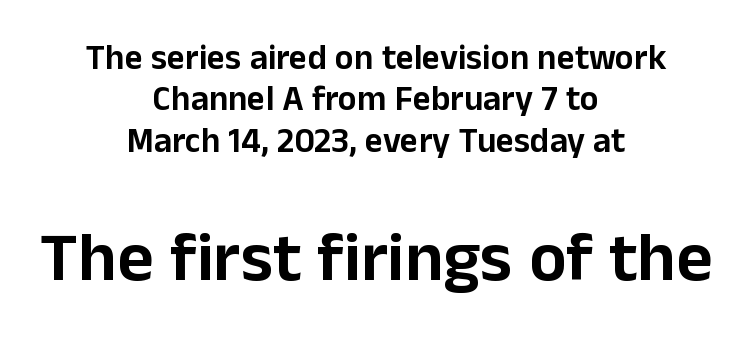
The later block is typeset at a bigger size than the earlier block. In terms of letterspacing, this is plain default setting. Rendered with straight, roman letterforms. The foot of each line stays bare and open. Spacing verdict: proportional, widths tailored to each character. Unlike a traditional serif, this face leaves its strokes unadorned.
